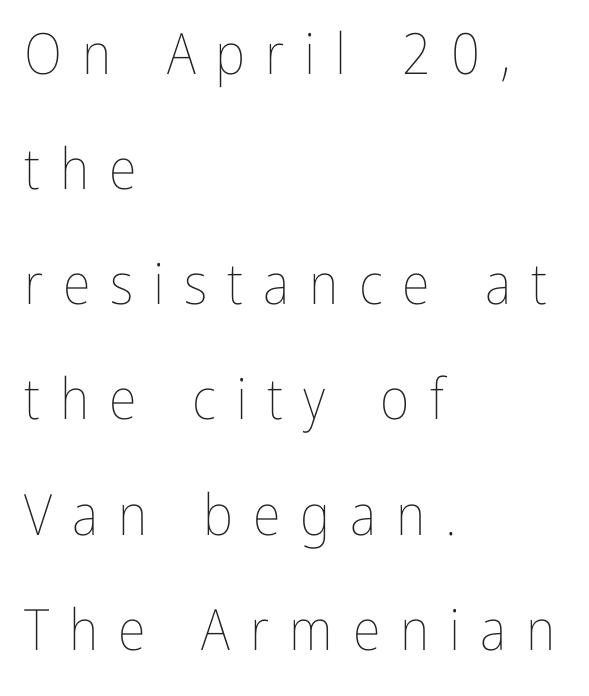
The strokes are not fattened; the text isn't bold. There is plenty of visible air inserted between adjacent glyphs. Here the designer chose a conventional face with non-uniform glyph widths. Baseline-to-baseline distance is far greater than the letter height. Unlike italic type, these characters show no tilt at all. Alignment: flush left.
